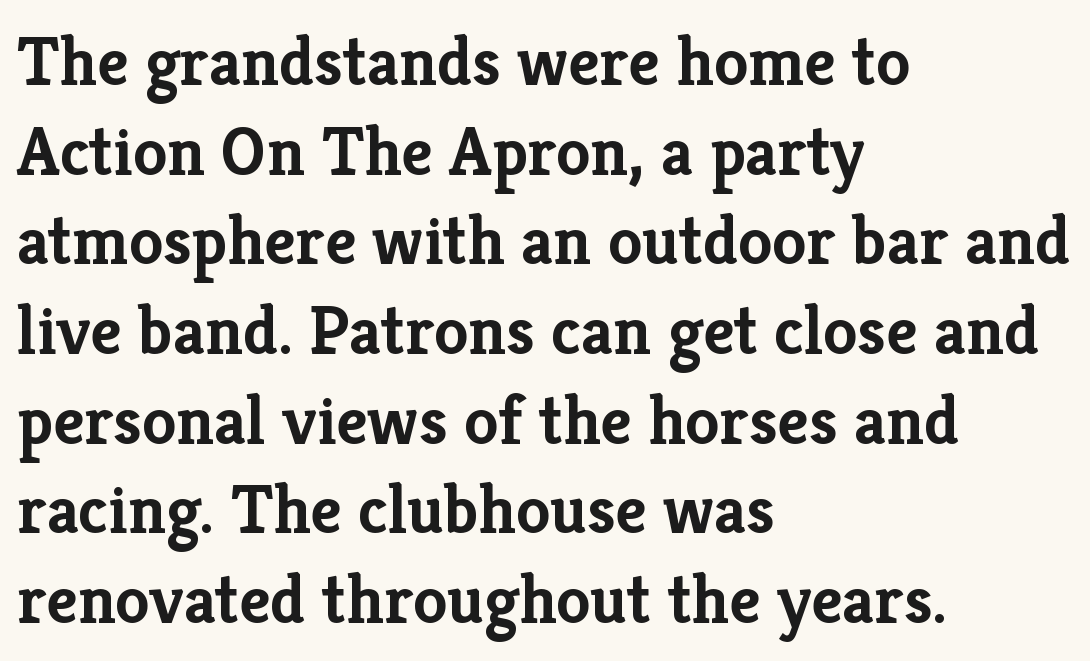
Beneath every word, the page is bare. There is no visible air inserted between adjacent glyphs. Reading down the column, the eye jumps a familiar distance to each next line. You could not count columns in this text — the font is proportionally spaced. Ascenders rise straight up at ninety degrees. Bold? Absolutely — the strokes are thick and heavy.
